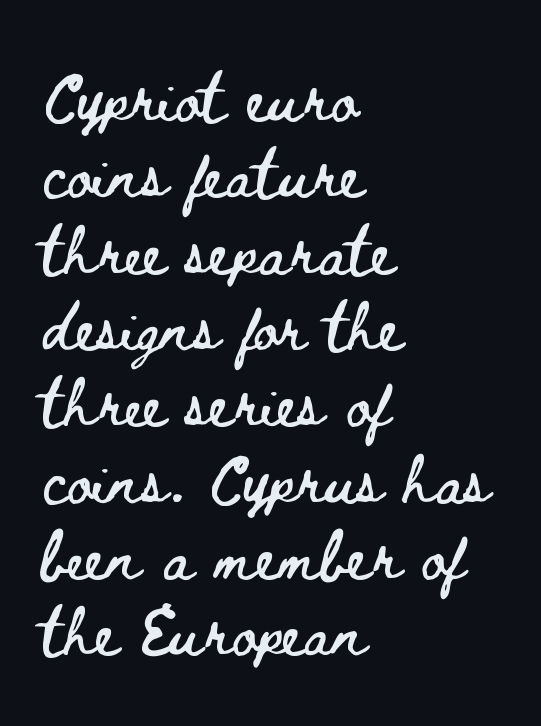
Q: Is the text underlined? A: No.
Q: How is the paragraph aligned? A: Left-aligned.
Q: Is the spacing between letters normal or unusually wide? A: Normal.
Q: Is the spacing between lines tight, normal or loose? A: Normal.
Q: Width (condensed, normal, or wide)? A: Wide.
Q: Stroke contrast? A: Low.
Q: x-height? A: Small.
Q: Monospaced? A: No.
